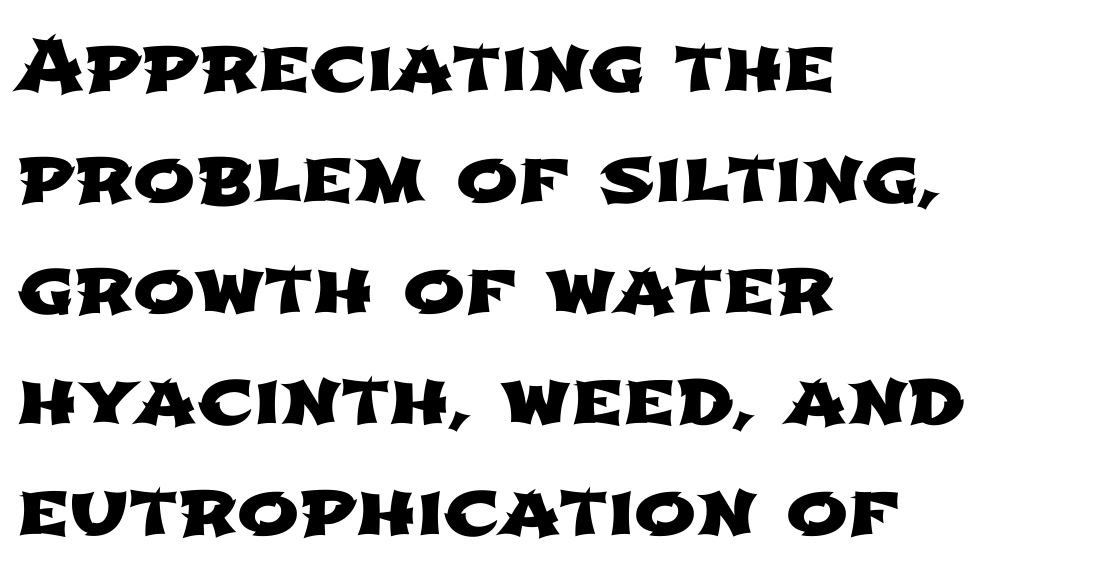
{"serif": "no", "width": "wide", "stroke_contrast": "low", "x_height": "medium", "monospaced": "no", "underline": "no", "align": "left", "line_spacing": "normal", "line_spacing_ratio": 1.5, "letter_spacing": "normal", "letter_spacing_em": 0.0, "glyph_px": 74}
